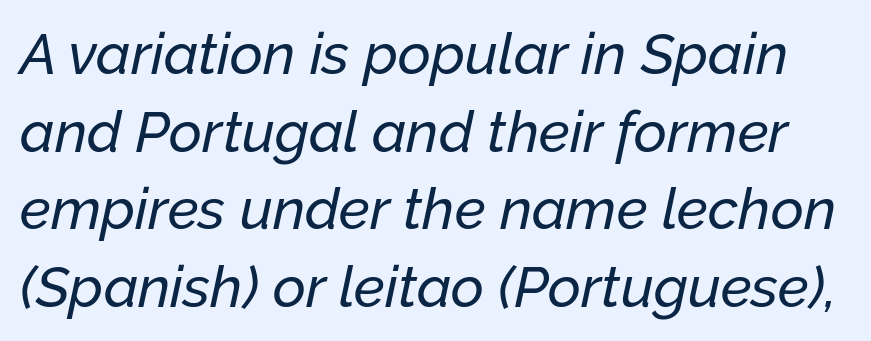
Q: Is the text italic (slanted)? A: Yes, it leans right by about 12 degrees.
Q: Is the text underlined? A: No.
Q: Is the spacing between letters normal or unusually wide? A: Normal.
Q: Is the spacing between lines tight, normal or loose? A: Normal.
Q: Width (condensed, normal, or wide)? A: Normal.
Q: Stroke contrast? A: Low.
Q: x-height? A: Medium.
Q: Monospaced? A: No.
